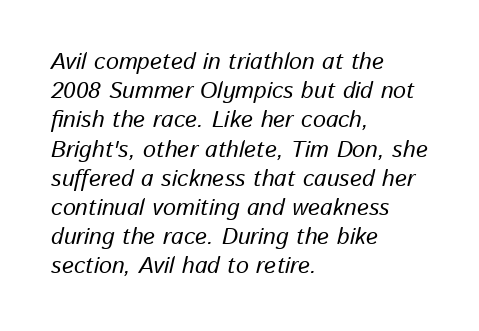
{"italic": "yes", "lean": "right", "slant_degrees": 13, "underline": "no", "align": "left", "line_spacing": "normal", "line_spacing_ratio": 1.27, "letter_spacing": "normal", "letter_spacing_em": 0.0, "glyph_px": 23}
